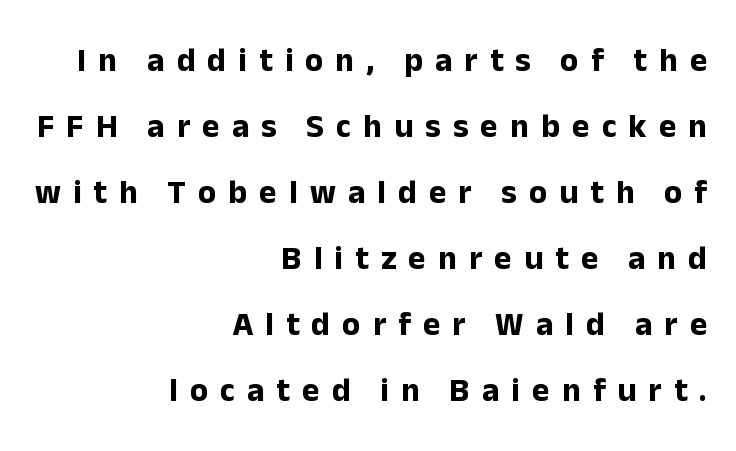
The setting favours the right margin, as signatures and pull-quotes sometimes do. Descenders hang freely into open space. Upright lettering throughout. Whoever set this chose breathing room over compactness in the vertical rhythm. Each word looks stretched out because of the extra space between its letters.
